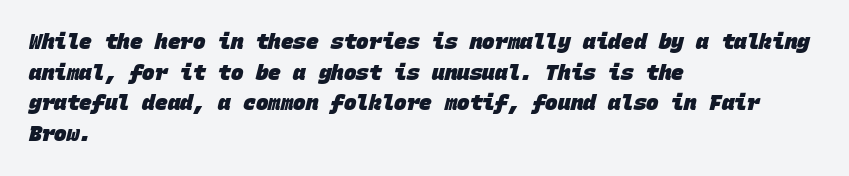
Students, this is bold: see how much ink each stroke carries. The rendering uses a moderate line-height, typical for paragraphs. The baseline area is clear. Short and long lines alike share a common starting point at left.
